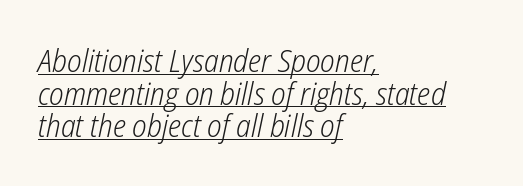
{"italic": "yes", "lean": "right", "slant_degrees": 12, "bold": "no", "weight": "light", "width": "condensed", "stroke_contrast": "low", "x_height": "medium", "monospaced": "no", "underline": "yes", "align": "left", "line_spacing": "tight", "line_spacing_ratio": 1.05, "letter_spacing": "normal", "letter_spacing_em": 0.0, "glyph_px": 31}
